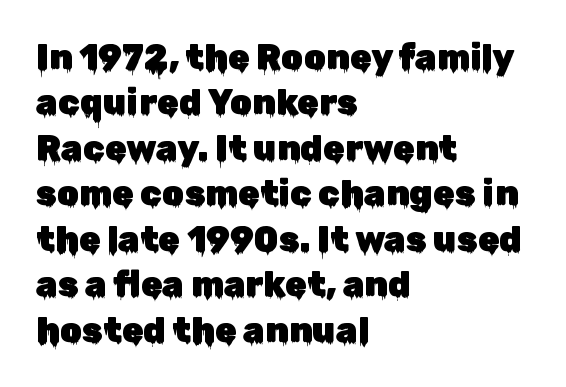
{"serif": "no", "italic": "no", "width": "normal", "stroke_contrast": "low", "x_height": "medium", "monospaced": "no", "underline": "no", "align": "left", "line_spacing": "normal", "line_spacing_ratio": 1.3, "letter_spacing": "normal", "letter_spacing_em": 0.0, "glyph_px": 35}
